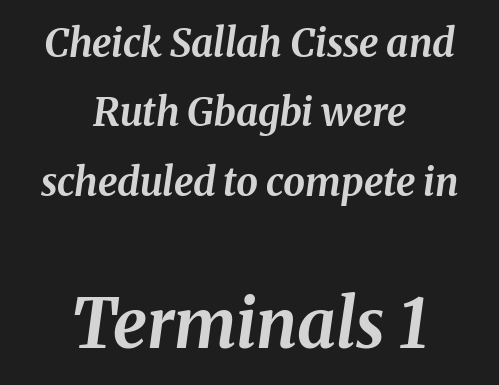
{"italic": "yes", "lean": "right", "slant_degrees": 8, "bold": "yes", "weight": "bold", "width": "normal", "stroke_contrast": "medium", "x_height": "medium", "monospaced": "no", "underline": "no", "align": "center", "line_spacing_ratio": 1.78, "letter_spacing": "normal", "letter_spacing_em": 0.0, "larger_block": "second", "size_ratio": 1.74, "glyph_px": 68}
